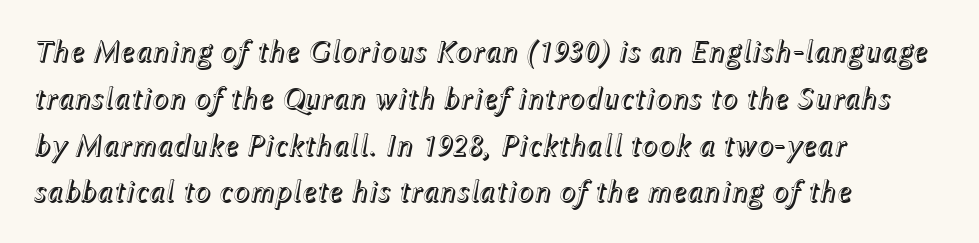
The image shows 31 px text type, italic (leaning right); set left-aligned, normal line spacing (1.51x), normal letter spacing, not underlined; a medium x-height.
